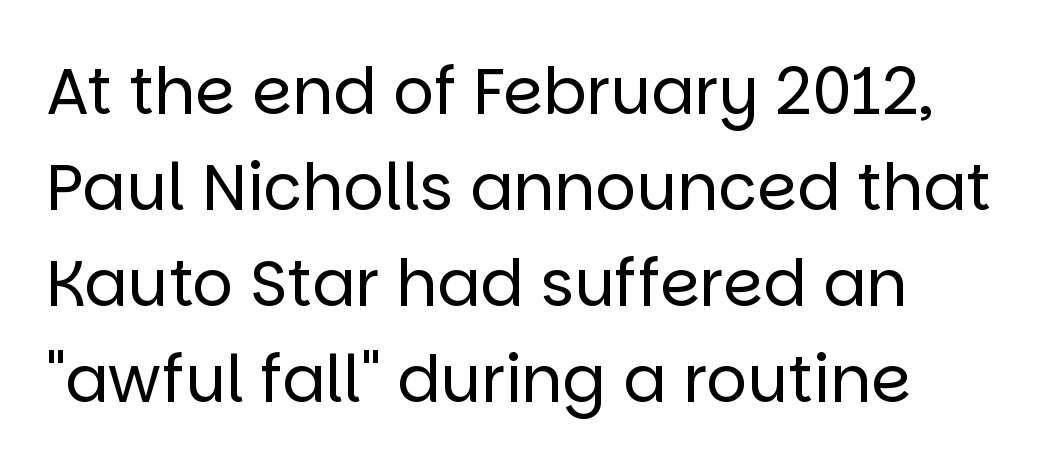
Does the type have serifs? No, each stem ends abruptly. The specimen omits any rule beneath the text block's lines. Students, observe: this is what conventionally led text looks like. Short note: letters normally spaced.
